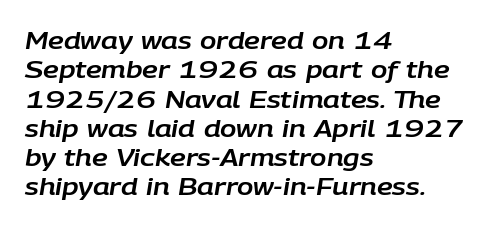
Q: Is the text italic (slanted)? A: Yes, it leans right by about 9 degrees.
Q: Is the text underlined? A: No.
Q: How is the paragraph aligned? A: Left-aligned.
Q: Is the spacing between letters normal or unusually wide? A: Normal.
